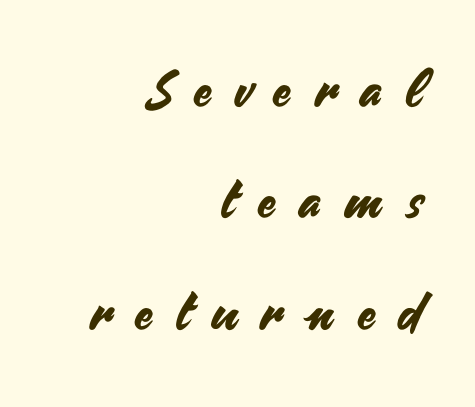
{"serif": "no", "width": "normal", "stroke_contrast": "medium", "x_height": "small", "monospaced": "no", "underline": "no", "align": "right", "line_spacing": "loose", "line_spacing_ratio": 2.14, "letter_spacing": "wide", "letter_spacing_em": 0.46, "glyph_px": 52}
